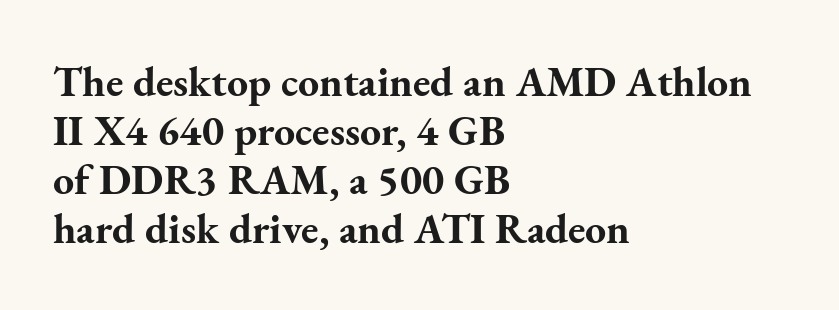
{"serif": "yes", "italic": "no", "bold": "yes", "weight": "bold", "width": "normal", "stroke_contrast": "medium", "x_height": "small", "monospaced": "no", "underline": "no", "align": "left", "line_spacing_ratio": 1.17, "letter_spacing": "normal", "letter_spacing_em": 0.0, "glyph_px": 42}
